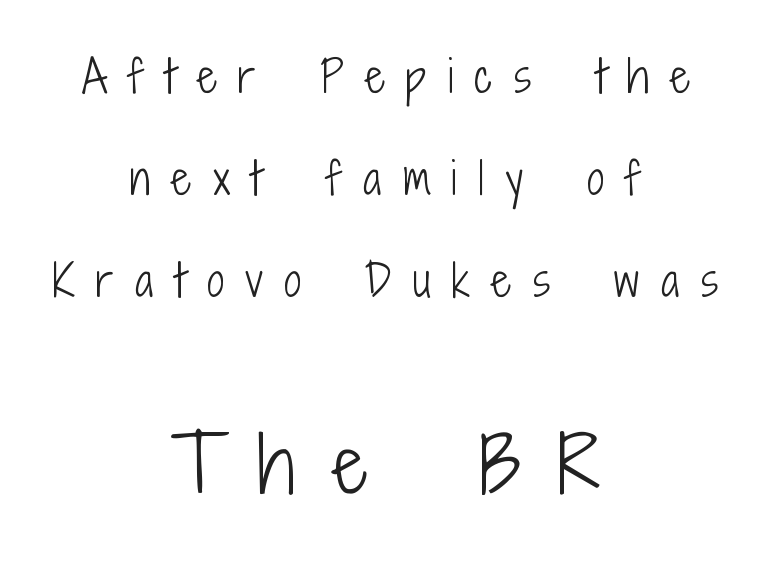
In terms of letterform style, serifs are entirely absent. The type is letterspaced generously, with wide tracking. Letters rest on an invisible, unmarked baseline. A typesetter would call this proportional, since set widths differ per character. No extra ink here — the face is not bold. Block two is the big one; block one sits smaller above it.
